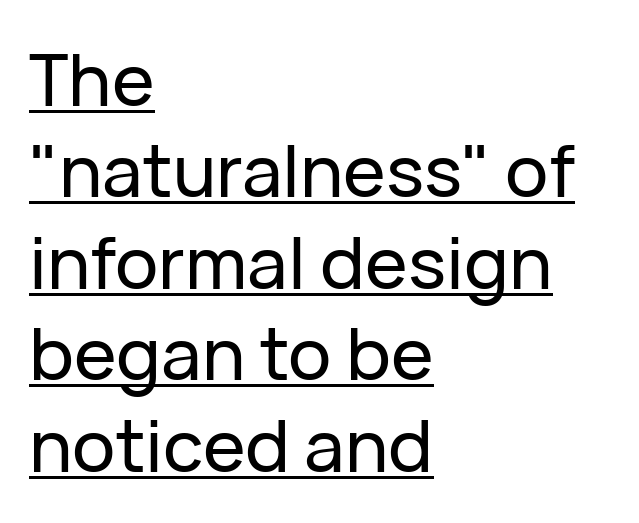
Horizontal bands of white between lines are of average thickness. This is the regular roman posture of the typeface. Line beginnings align vertically; line endings do not. I'd call this a sans setting — the letters go barefoot. Here the glyphs are tracked normally, forming tight word shapes.
